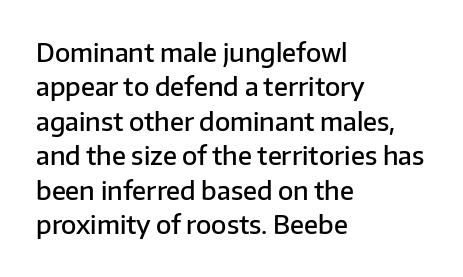
Q: Is the text bold? A: Semi-bold.
Q: Is the text italic (slanted)? A: No, it is upright.
Q: Is the text underlined? A: No.
Q: How is the paragraph aligned? A: Left-aligned.
Q: Is the spacing between letters normal or unusually wide? A: Normal.
Q: Is the spacing between lines tight, normal or loose? A: Normal.
